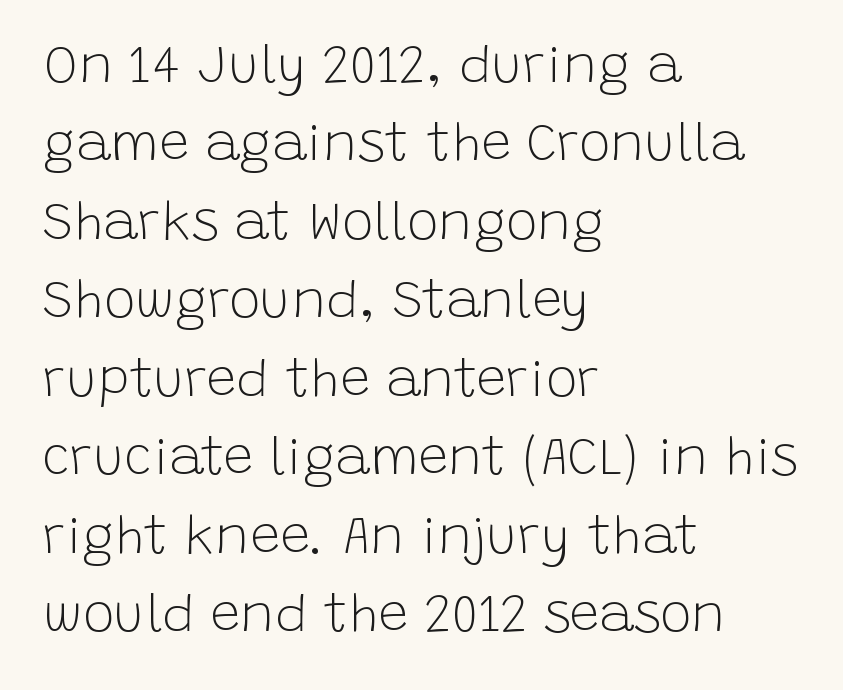
Q: Is the text bold? A: No.
Q: Is the text italic (slanted)? A: No, it is upright.
Q: Is the typeface a serif or a sans-serif typeface? A: Sans-serif.
Q: Is the text underlined? A: No.
Q: How is the paragraph aligned? A: Left-aligned.
Q: Is the spacing between letters normal or unusually wide? A: Normal.
Q: Is the spacing between lines tight, normal or loose? A: Normal.
Q: Width (condensed, normal, or wide)? A: Normal.
Q: Stroke contrast? A: Low.
Q: x-height? A: Large.
Q: Monospaced? A: No.
